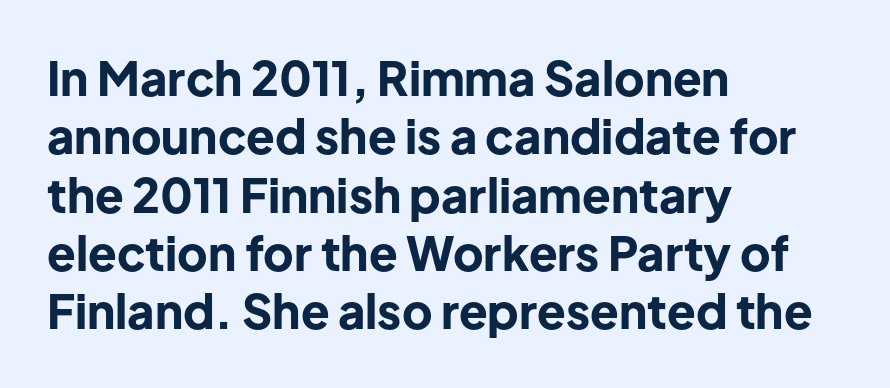
{"serif": "no", "italic": "no", "bold": "yes", "weight": "bold", "width": "normal", "stroke_contrast": "low", "x_height": "medium", "monospaced": "no", "underline": "no", "align": "left", "line_spacing_ratio": 1.24, "letter_spacing": "normal", "letter_spacing_em": 0.0, "glyph_px": 47}
